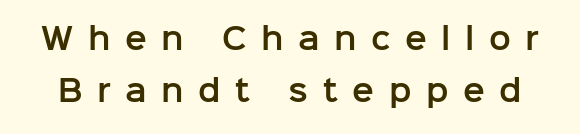
The image shows 29 px sans-serif type, upright; set line spacing 1.78x, unusually wide letter spacing (+0.5 em), not underlined; low stroke contrast and a medium x-height.
